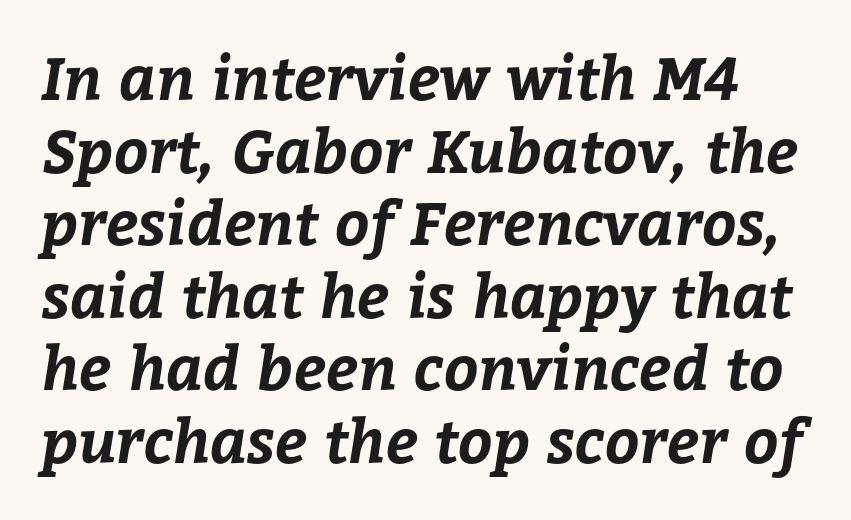
Weight: bold. Is this a fixed-width face? No — the glyphs have proportional, varying widths. Each row of text sits above clean, open space. Caption: standard tracking, unaltered.
